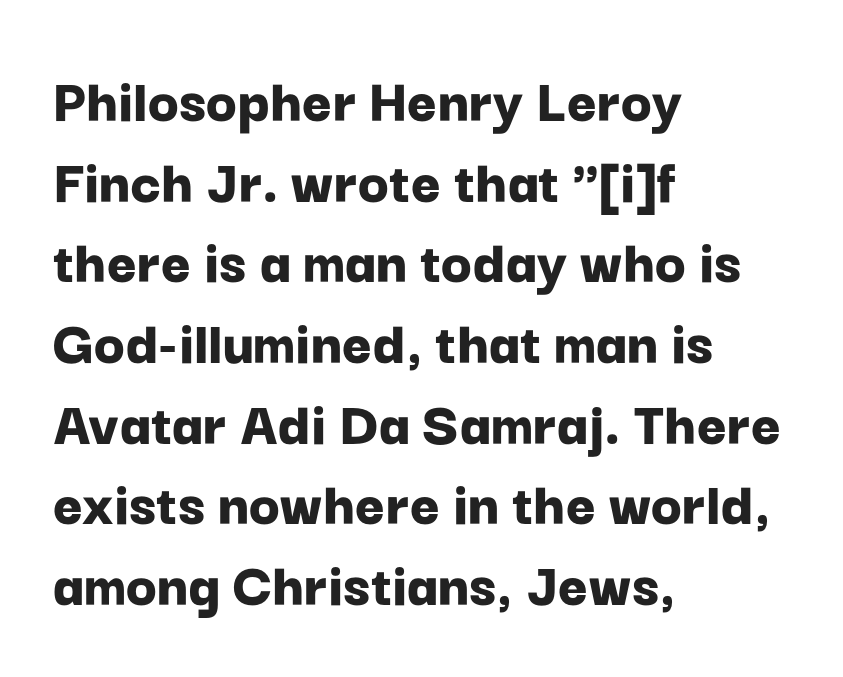
{"serif": "no", "italic": "no", "bold": "yes", "weight": "bold", "width": "normal", "stroke_contrast": "low", "x_height": "medium", "monospaced": "no", "underline": "no", "align": "left", "line_spacing": "normal", "line_spacing_ratio": 1.26, "letter_spacing": "normal", "letter_spacing_em": 0.0, "glyph_px": 64}
